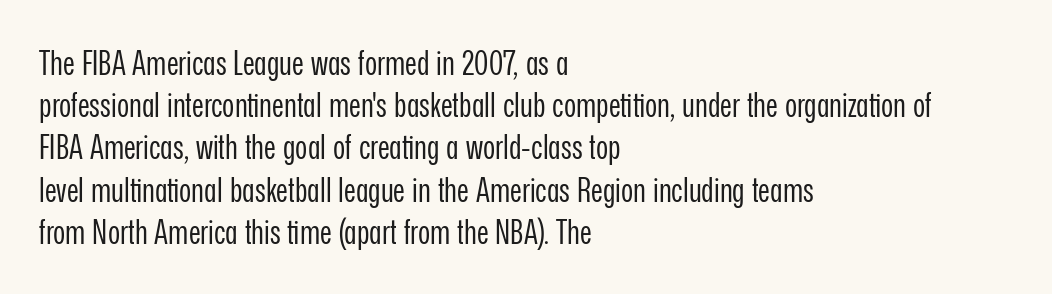
{"serif": "no", "italic": "no", "bold": "no", "weight": "regular", "width": "condensed", "stroke_contrast": "low", "x_height": "medium", "monospaced": "no", "underline": "no", "align": "left", "line_spacing": "normal", "line_spacing_ratio": 1.28, "letter_spacing": "normal", "letter_spacing_em": 0.0, "glyph_px": 33}
